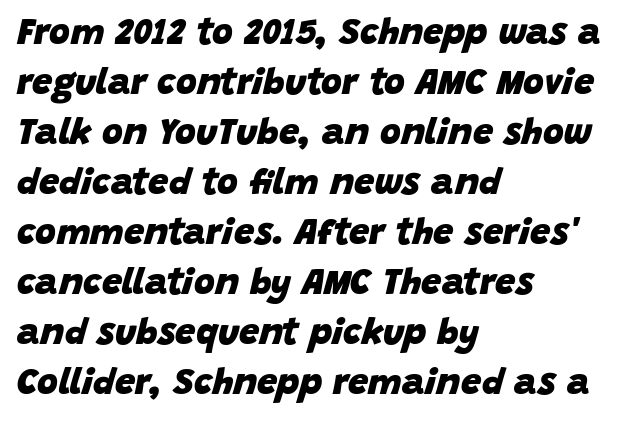
There's an unmistakable incline to the writing here. The passage shown has conventional tracking throughout. Vertical spacing — default. These lines are set flush left with a ragged right edge.
